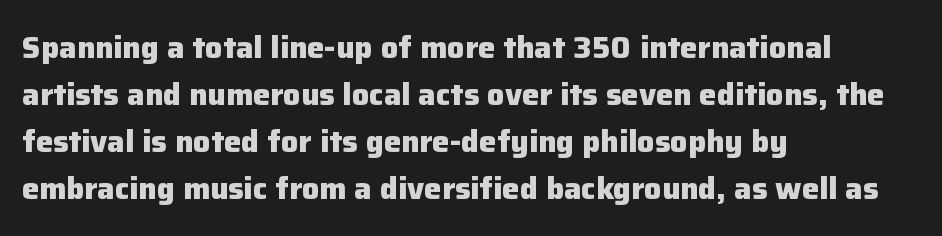
Q: Is the text bold? A: Yes.
Q: Is the text italic (slanted)? A: No, it is upright.
Q: Is the typeface a serif or a sans-serif typeface? A: Sans-serif.
Q: Is the text underlined? A: No.
Q: How is the paragraph aligned? A: Left-aligned.
Q: Is the spacing between letters normal or unusually wide? A: Normal.
Q: Is the spacing between lines tight, normal or loose? A: Normal.
Q: Width (condensed, normal, or wide)? A: Normal.
Q: Stroke contrast? A: Low.
Q: x-height? A: Medium.
Q: Monospaced? A: No.
